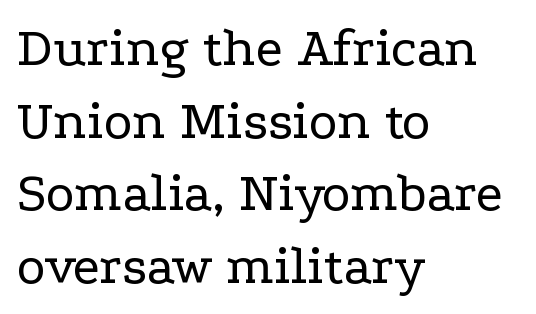
{"serif": "yes", "italic": "no", "bold": "no", "weight": "regular", "width": "wide", "stroke_contrast": "low", "x_height": "medium", "monospaced": "no", "underline": "no", "align": "left", "line_spacing": "normal", "line_spacing_ratio": 1.32, "letter_spacing": "normal", "letter_spacing_em": 0.0, "glyph_px": 55}
